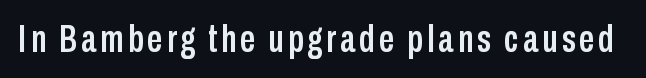
The image shows 38 px condensed sans-serif type, upright; set not underlined; low stroke contrast and a medium x-height.
